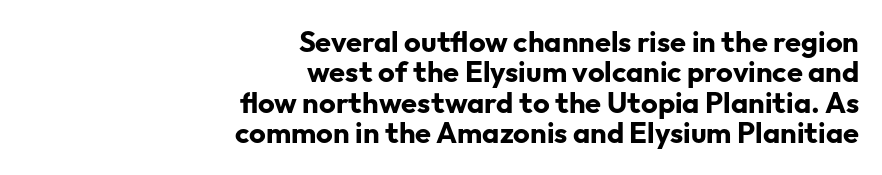
{"serif": "no", "italic": "no", "bold": "yes", "weight": "bold", "width": "normal", "stroke_contrast": "low", "x_height": "medium", "monospaced": "no", "underline": "no", "align": "right", "line_spacing": "tight", "line_spacing_ratio": 1.05, "letter_spacing": "normal", "letter_spacing_em": 0.0, "glyph_px": 29}
